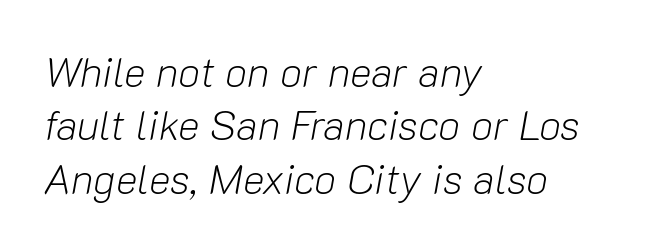
The image shows 41 px light type, italic (leaning right); set left-aligned, normal line spacing (1.3x), normal letter spacing, not underlined; low stroke contrast and a medium x-height.
